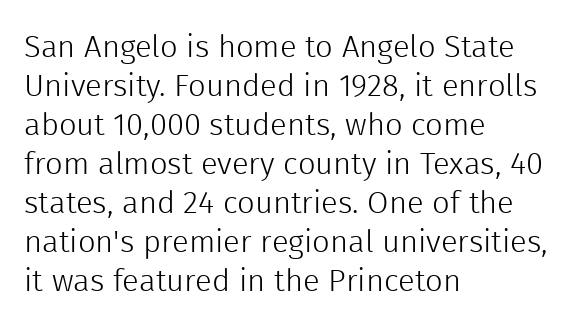
The rendering uses natural spacing where letterforms have individual widths. The gaps between neighbouring characters are ordinary and unremarkable. Grotesque or geometric, the face here clearly has no serifs. Honestly, the row spacing looks completely unremarkable. The characters are drawn with everyday or finer stroke widths. Every stem runs plumb, perpendicular to the baseline.
